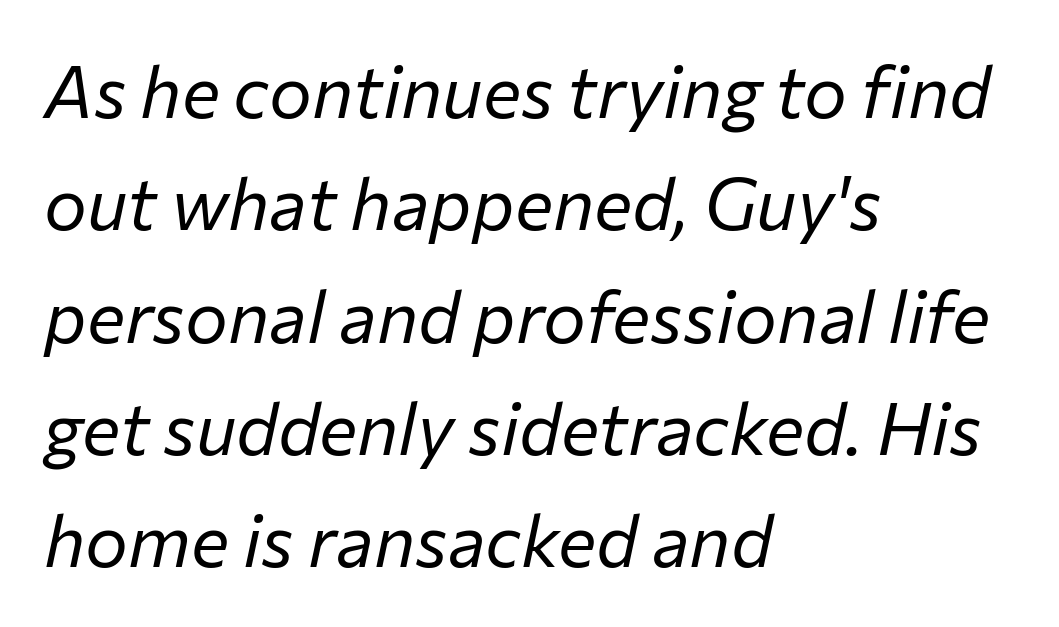
{"italic": "yes", "lean": "right", "slant_degrees": 12, "bold": "no", "weight": "regular", "width": "normal", "stroke_contrast": "low", "x_height": "medium", "monospaced": "no", "underline": "no", "align": "left", "line_spacing": "normal", "line_spacing_ratio": 1.56, "letter_spacing": "normal", "letter_spacing_em": 0.0, "glyph_px": 72}
